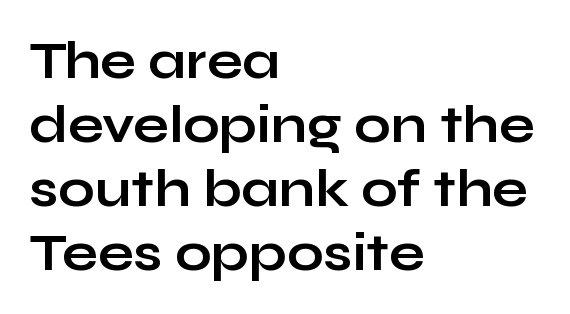
{"serif": "no", "italic": "no", "bold": "yes", "weight": "bold", "width": "wide", "stroke_contrast": "low", "x_height": "medium", "monospaced": "no", "underline": "no", "align": "left", "line_spacing_ratio": 1.23, "letter_spacing": "normal", "letter_spacing_em": 0.0, "glyph_px": 52}
